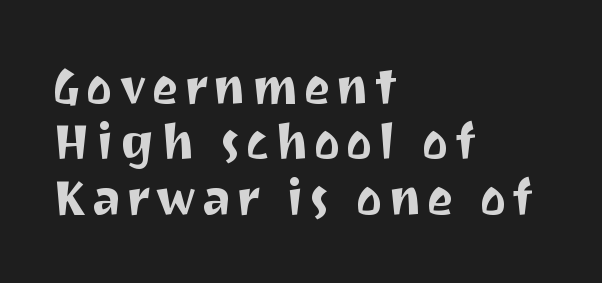
Compared with a centered layout, this one pins lines to the left instead. These lines are rendered in a variable-pitch font. Font category for this specimen: sans-serif. The strip under each line holds only bare page. Designer's note — italics off, roman on.
